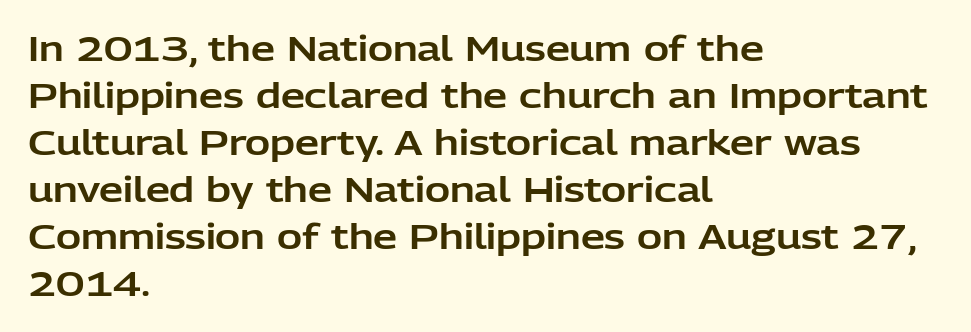
{"serif": "no", "italic": "no", "width": "normal", "stroke_contrast": "low", "x_height": "medium", "monospaced": "no", "underline": "no", "align": "left", "line_spacing": "normal", "line_spacing_ratio": 1.38, "letter_spacing": "normal", "letter_spacing_em": 0.0, "glyph_px": 34}
